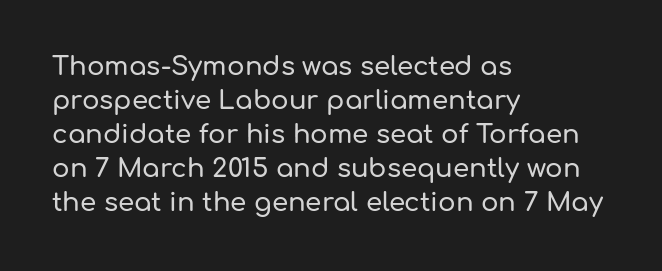
The image shows 26 px text type, upright; set left-aligned, normal line spacing (1.31x), normal letter spacing, not underlined.
